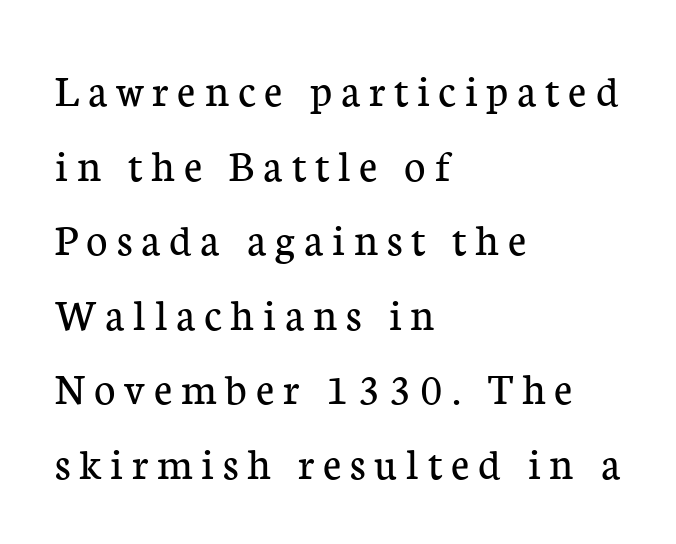
The image shows 46 px regular-weight serif type, upright; set left-aligned, normal line spacing (1.62x), not underlined; low stroke contrast and a medium x-height.
